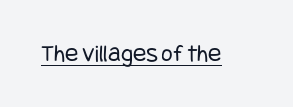
{"italic": "no", "bold": "no", "underline": "yes", "letter_spacing": "normal", "letter_spacing_em": 0.0, "glyph_px": 25}
